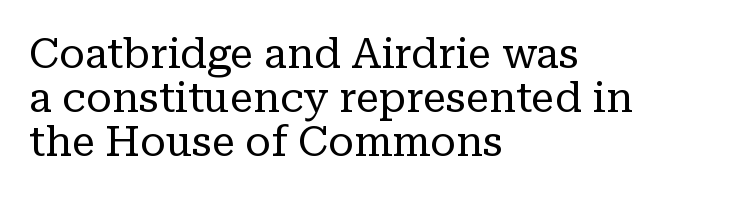
{"serif": "yes", "italic": "no", "bold": "no", "weight": "regular", "width": "normal", "stroke_contrast": "low", "x_height": "medium", "monospaced": "no", "underline": "no", "align": "left", "line_spacing": "tight", "line_spacing_ratio": 1.05, "letter_spacing": "normal", "letter_spacing_em": 0.0, "glyph_px": 42}
